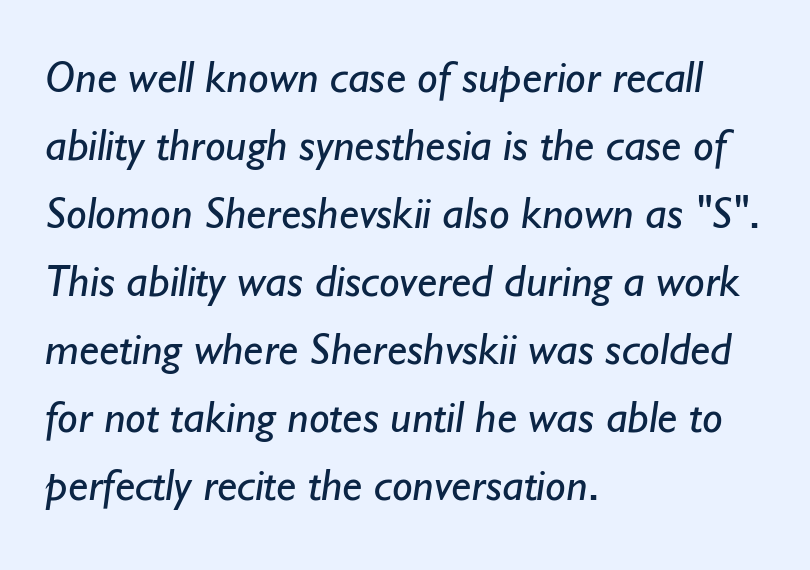
The designer left line spacing at the default. The glyphs in this specimen are sans serif. The gap between lines stays unmarked. Which margin do the lines hug? The left one — the right edge is uneven. Bold? No — there's no thickening of the strokes.
